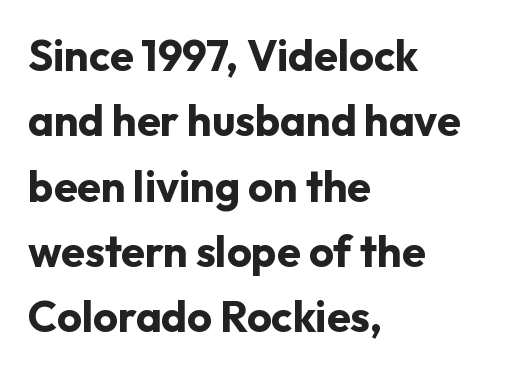
The image shows 43 px bold sans-serif type, upright; set left-aligned, normal line spacing (1.52x), normal letter spacing, not underlined; low stroke contrast and a medium x-height.
